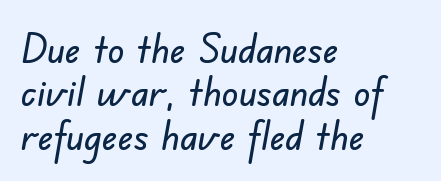
The image shows 41 px sans-serif type; set left-aligned, tight line spacing (1.06x), normal letter spacing, not underlined; low stroke contrast and a small x-height.
